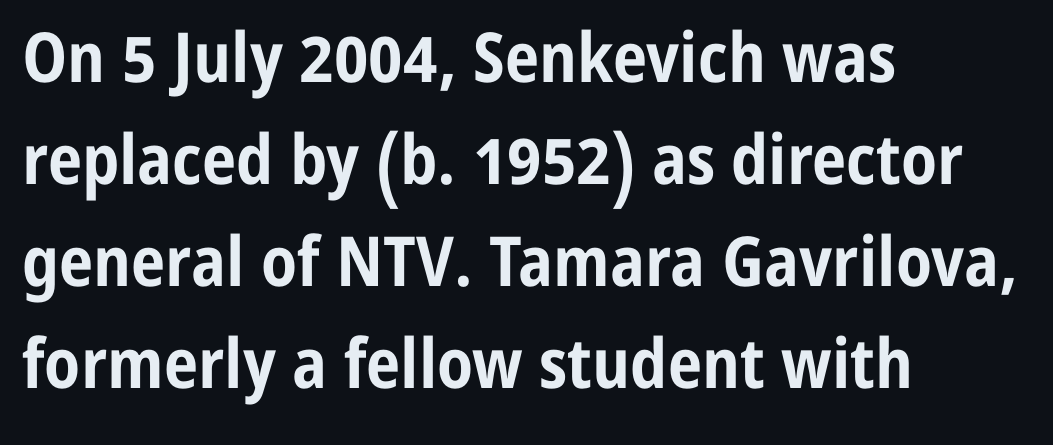
Q: Is the text bold? A: Yes.
Q: Is the text italic (slanted)? A: No, it is upright.
Q: Is the typeface a serif or a sans-serif typeface? A: Sans-serif.
Q: Is the text underlined? A: No.
Q: How is the paragraph aligned? A: Left-aligned.
Q: Is the spacing between letters normal or unusually wide? A: Normal.
Q: Is the spacing between lines tight, normal or loose? A: Normal.
Q: Width (condensed, normal, or wide)? A: Condensed.
Q: Stroke contrast? A: Low.
Q: x-height? A: Medium.
Q: Monospaced? A: No.
